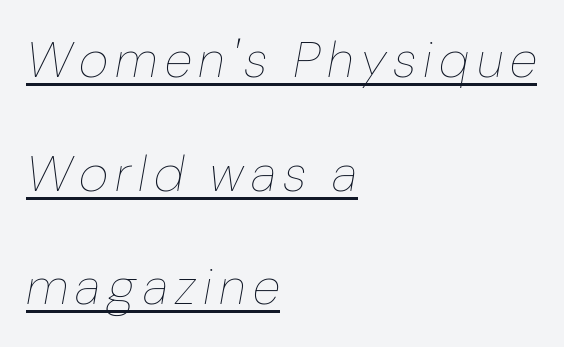
Note the varied advance widths — an 'i' is clearly narrower than an 'm'. Rows of type keep a wide berth in the vertical direction. Observe the lean: these are italic letterforms. No chunkiness to these letters — they're not bold.
